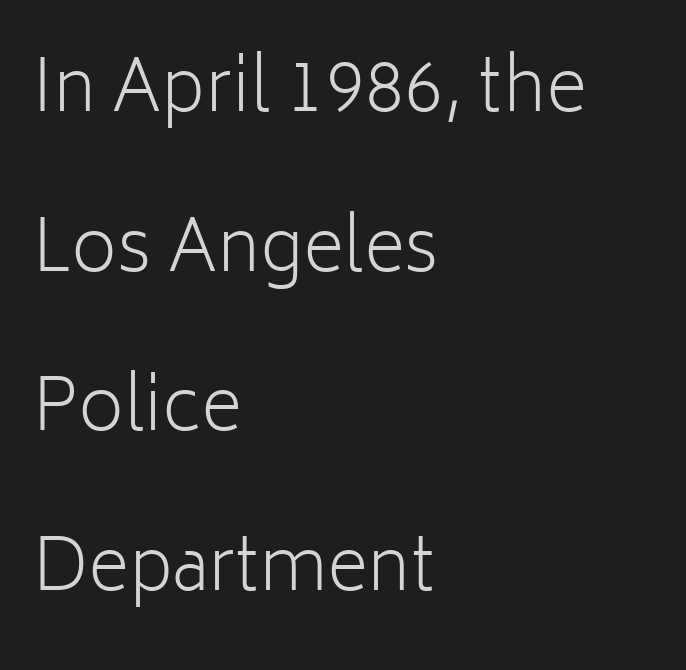
Q: Is the text bold? A: No.
Q: Is the text italic (slanted)? A: No, it is upright.
Q: Is the typeface a serif or a sans-serif typeface? A: Sans-serif.
Q: Is the text underlined? A: No.
Q: How is the paragraph aligned? A: Left-aligned.
Q: Is the spacing between letters normal or unusually wide? A: Normal.
Q: Is the spacing between lines tight, normal or loose? A: Loose.
Q: Width (condensed, normal, or wide)? A: Normal.
Q: Stroke contrast? A: Low.
Q: x-height? A: Medium.
Q: Monospaced? A: No.
